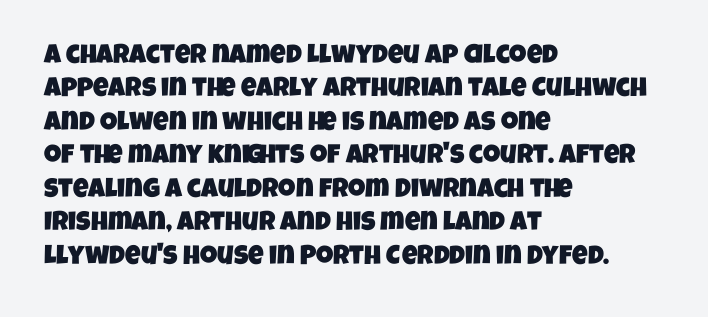
The glyphs are unaccompanied by any horizontal stroke below them. Spacing between characters is what you'd get straight out of the box. Horizontal alignment here is leftward, the default for most running prose.
